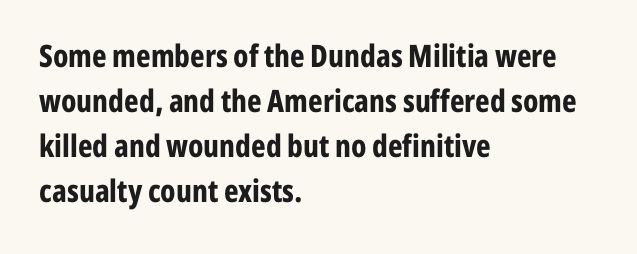
Between one letter and the next there's only the usual sliver of space. Students, observe: this is what conventionally led text looks like. Are there feet on the stems? There aren't — it's a sans. The passage shown is typed in a proportional face where columns would drift. The space directly below the letters is spotless. Compared with a centered layout, this one pins lines to the left instead.
